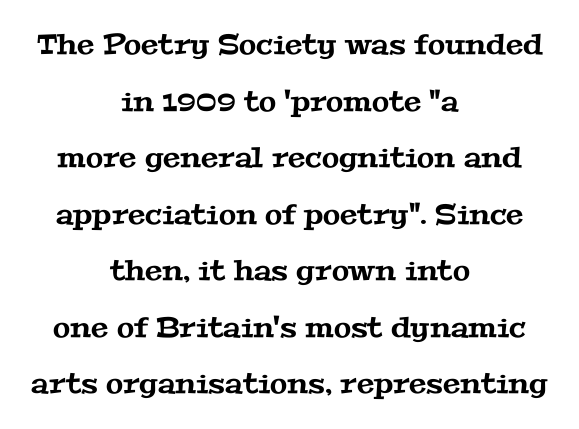
Q: Is the typeface a serif or a sans-serif typeface? A: Serif.
Q: Is the text underlined? A: No.
Q: How is the paragraph aligned? A: Centered.
Q: Is the spacing between letters normal or unusually wide? A: Normal.
Q: Is the spacing between lines tight, normal or loose? A: Loose.
Q: Width (condensed, normal, or wide)? A: Wide.
Q: Stroke contrast? A: Medium.
Q: x-height? A: Medium.
Q: Monospaced? A: No.
